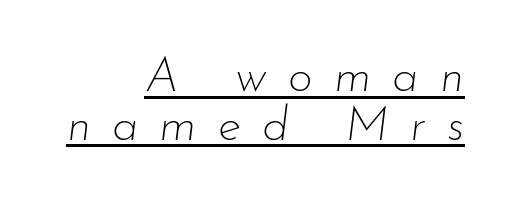
Casual observation: everything's shoved over to the right. A typesetter would call this heavily tracked-out type. The lines are packed closely together with very little leading. The typesetter has applied underlining to the passage shown.
